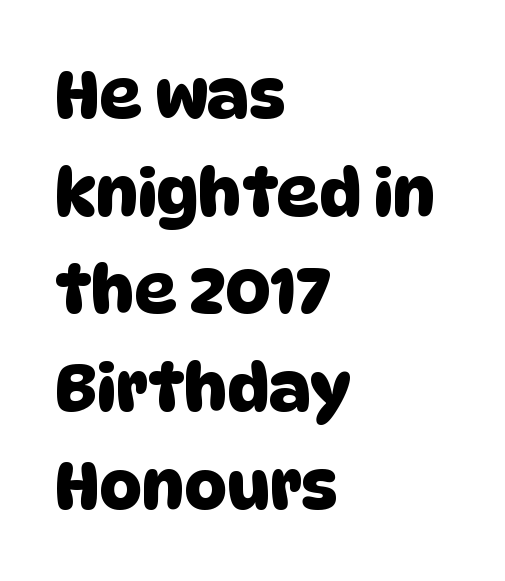
The image shows 66 px sans-serif type; set left-aligned, normal line spacing (1.48x), normal letter spacing, not underlined; low stroke contrast and a large x-height.
